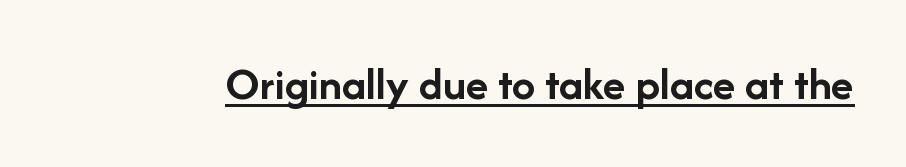
The image shows 47 px semibold sans-serif type, upright; set normal letter spacing, underlined; low stroke contrast and a medium x-height.
